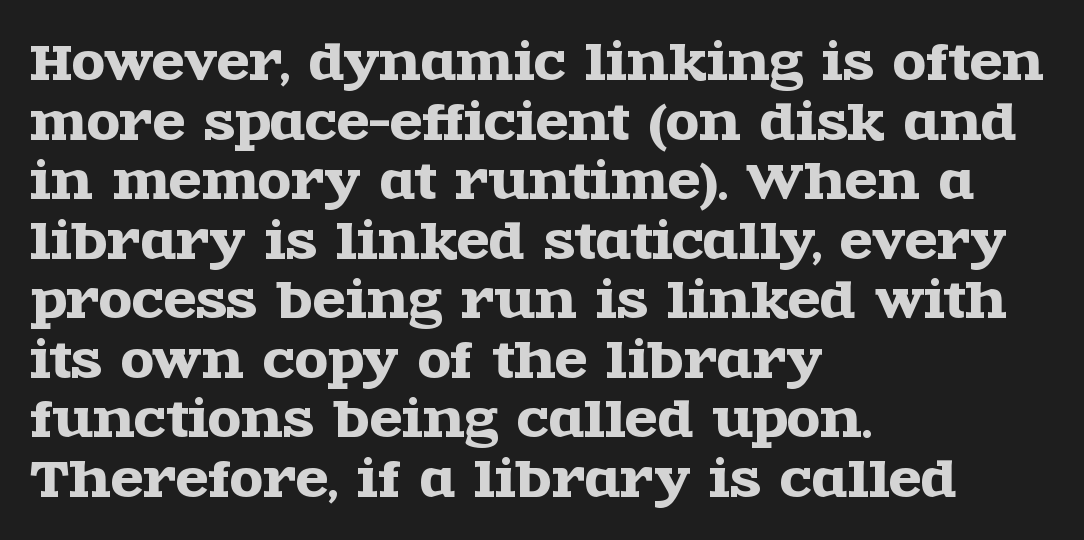
Q: Is the text italic (slanted)? A: No, it is upright.
Q: Is the typeface a serif or a sans-serif typeface? A: Serif.
Q: Is the text underlined? A: No.
Q: How is the paragraph aligned? A: Left-aligned.
Q: Is the spacing between letters normal or unusually wide? A: Normal.
Q: Width (condensed, normal, or wide)? A: Wide.
Q: x-height? A: Large.
Q: Monospaced? A: No.
